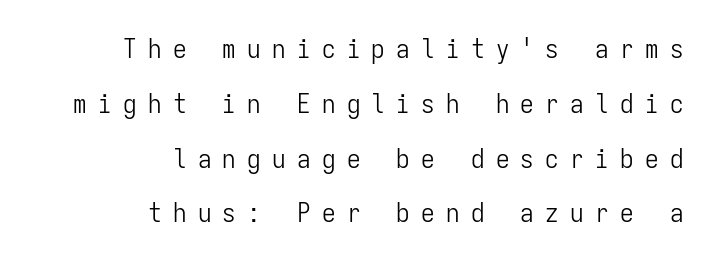
{"italic": "no", "bold": "no", "underline": "no", "align": "right", "line_spacing": "loose", "line_spacing_ratio": 2.03, "letter_spacing": "wide", "letter_spacing_em": 0.42, "glyph_px": 27}
